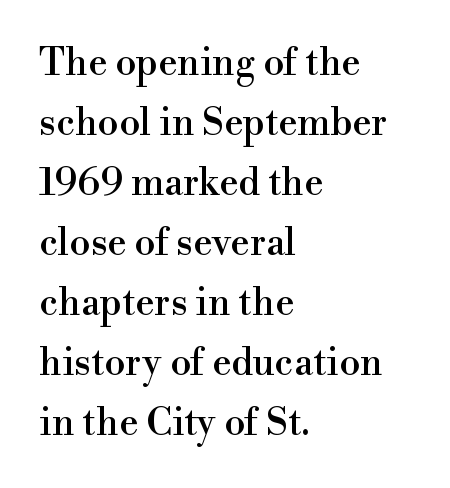
Horizontal alignment here is leftward, the default for most running prose. Short note: letters normally spaced. The letters advance in unequal steps, a hallmark of proportional type. Check the space under the baseline: it is left empty.
